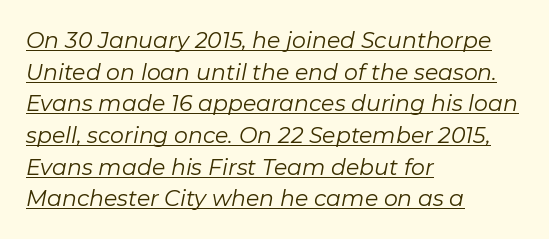
Q: Is the text bold? A: No.
Q: Is the text italic (slanted)? A: Yes, it leans right by about 11 degrees.
Q: Is the text underlined? A: Yes.
Q: How is the paragraph aligned? A: Left-aligned.
Q: Is the spacing between letters normal or unusually wide? A: Normal.
Q: Is the spacing between lines tight, normal or loose? A: Normal.
